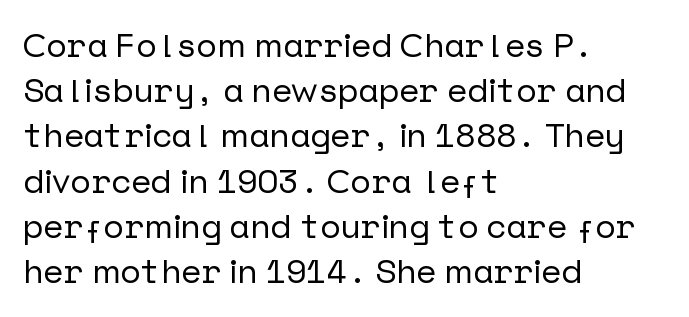
This is the regular roman posture of the typeface. Check the space under the baseline: it is left empty. This sample keeps an unexceptional amount of space between lines. If you drew a ruler down the left edge, every line would touch it.
